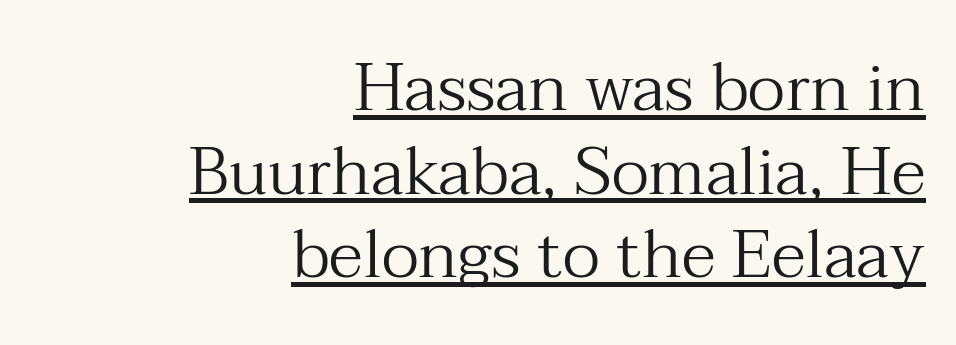
{"serif": "yes", "italic": "no", "bold": "no", "weight": "regular", "width": "normal", "stroke_contrast": "medium", "x_height": "medium", "monospaced": "no", "underline": "yes", "align": "right", "line_spacing": "normal", "line_spacing_ratio": 1.25, "letter_spacing": "normal", "letter_spacing_em": 0.0, "glyph_px": 67}
